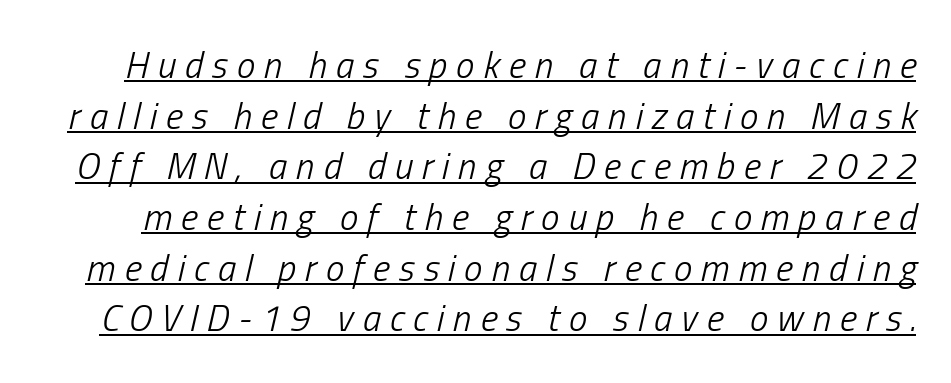
Here the designer chose a conventional face with non-uniform glyph widths. An italicized treatment has been applied to the whole sample. Vertically, the passage feels balanced, rows spaced as you'd expect. Display-style spreading of the glyphs; the letterfit is very open. Caption: face not bold, strokes unweighted. A rule runs beneath these lines of type.
